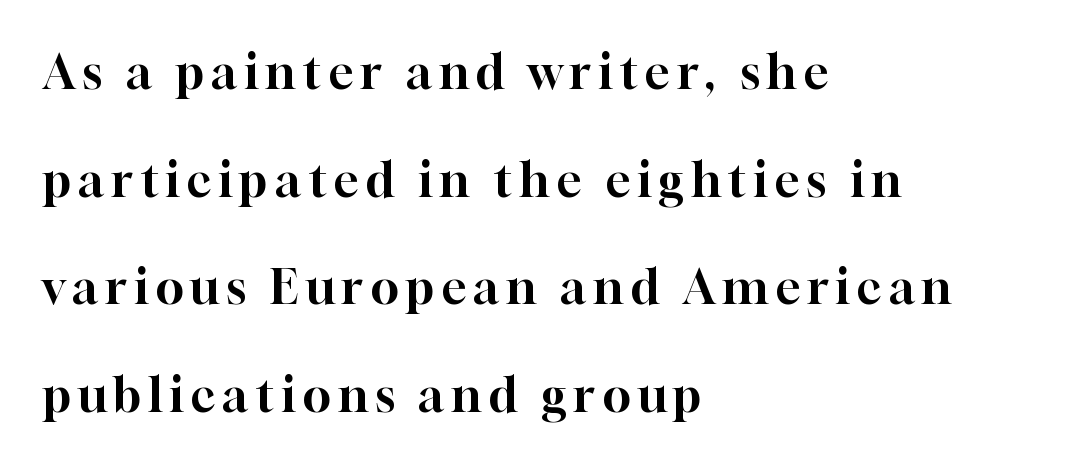
The image shows 47 px serif type, upright; set left-aligned, loose line spacing (2.29x), not underlined; high stroke contrast and a medium x-height.
